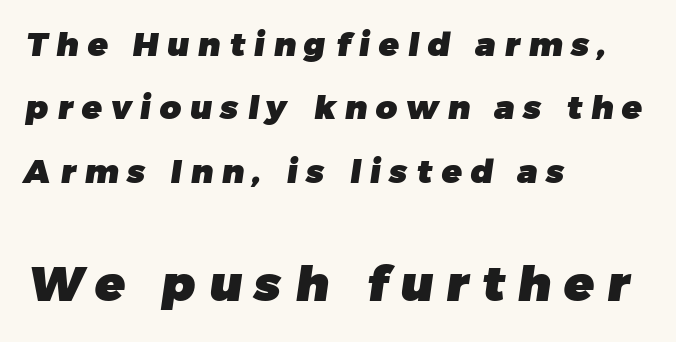
Q: Is the text bold? A: Yes.
Q: Is the typeface a serif or a sans-serif typeface? A: Sans-serif.
Q: Is the text underlined? A: No.
Q: How is the paragraph aligned? A: Left-aligned.
Q: Is the spacing between letters normal or unusually wide? A: Unusually wide.
Q: Is the spacing between lines tight, normal or loose? A: Loose.
Q: Which block of text is set in a larger size, the first (top) or the second (bottom)? A: The second (bottom) one.
Q: Width (condensed, normal, or wide)? A: Normal.
Q: Stroke contrast? A: Low.
Q: x-height? A: Medium.
Q: Monospaced? A: No.
